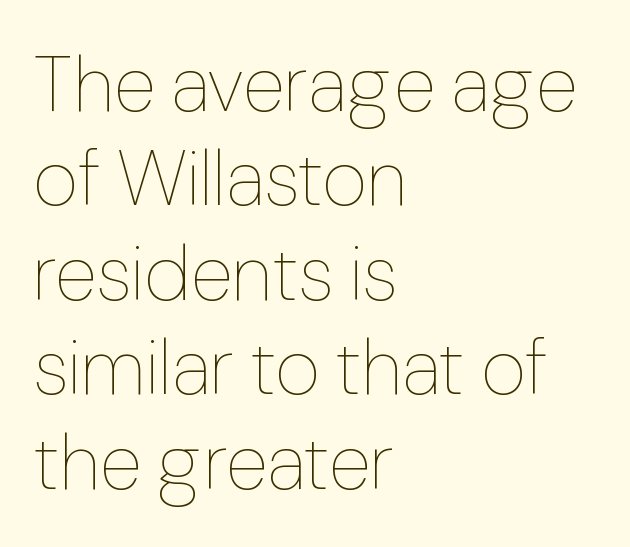
The image shows 78 px thin type, upright; set left-aligned, line spacing 1.21x, normal letter spacing, not underlined; low stroke contrast and a medium x-height.
